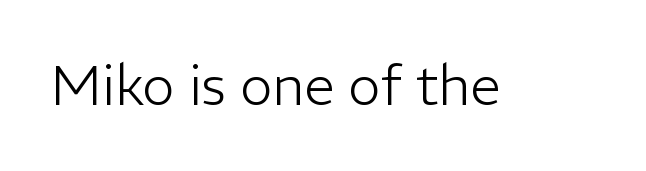
The image shows 55 px light sans-serif type, upright; set normal letter spacing, not underlined; low stroke contrast and a medium x-height.
